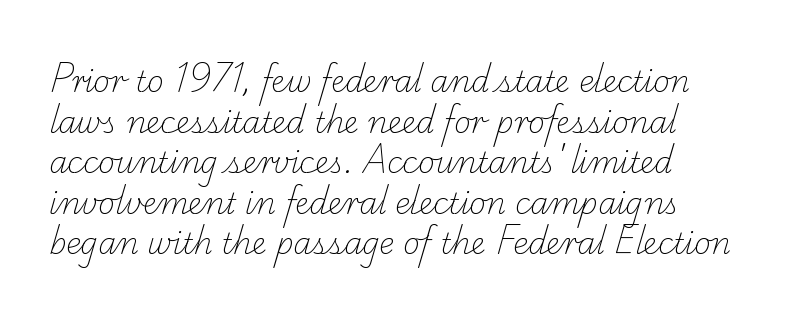
Q: Is the text bold? A: No.
Q: Is the typeface a serif or a sans-serif typeface? A: Serif.
Q: Is the text underlined? A: No.
Q: How is the paragraph aligned? A: Left-aligned.
Q: Is the spacing between letters normal or unusually wide? A: Normal.
Q: Is the spacing between lines tight, normal or loose? A: Normal.
Q: Width (condensed, normal, or wide)? A: Normal.
Q: Stroke contrast? A: Low.
Q: x-height? A: Small.
Q: Monospaced? A: No.
